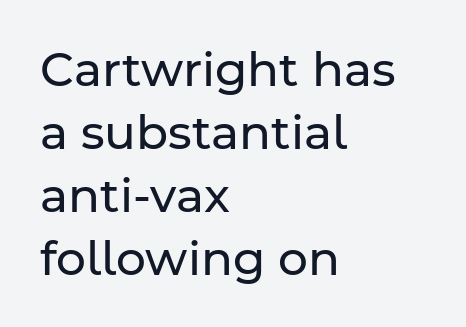
The image shows 47 px regular-weight sans-serif type, upright; set left-aligned, normal line spacing (1.34x), normal letter spacing, not underlined; low stroke contrast and a medium x-height.
